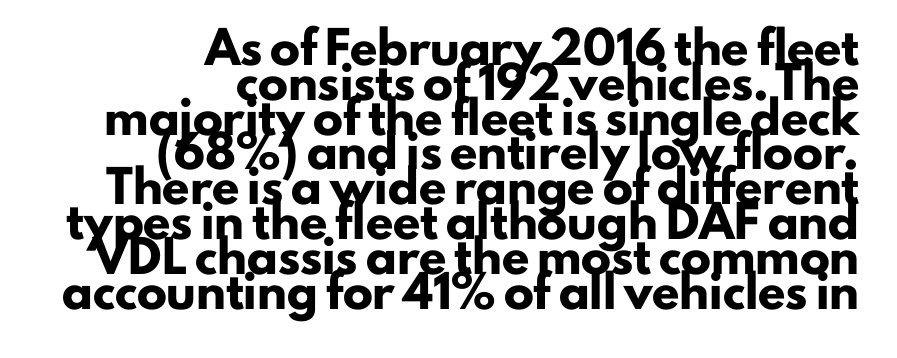
The font's upright variant was chosen for this text. The gap between lines stays unmarked. Right-aligned paragraph, ragged on the left. This sample has the flowing, uneven cadence of proportional lettering.
